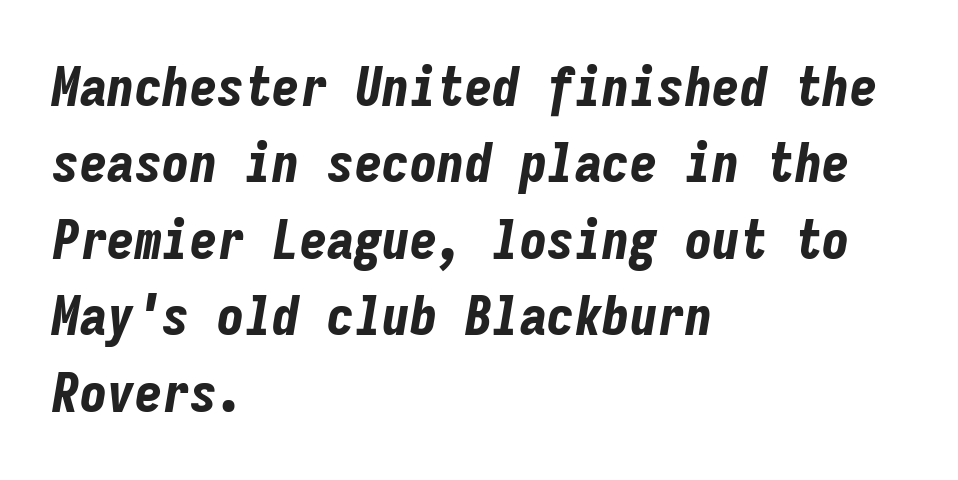
Q: Is the text bold? A: Yes.
Q: Is the text italic (slanted)? A: Yes, it leans right by about 9 degrees.
Q: Is the text underlined? A: No.
Q: How is the paragraph aligned? A: Left-aligned.
Q: Is the spacing between letters normal or unusually wide? A: Normal.
Q: Is the spacing between lines tight, normal or loose? A: Normal.
Q: Width (condensed, normal, or wide)? A: Condensed.
Q: Stroke contrast? A: Low.
Q: x-height? A: Medium.
Q: Monospaced? A: Yes.
